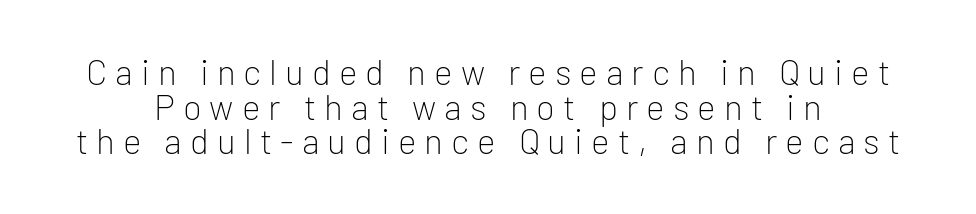
The image shows 35 px light sans-serif type, upright; set tight line spacing (0.99x), unusually wide letter spacing (+0.23 em), not underlined; low stroke contrast and a medium x-height.
